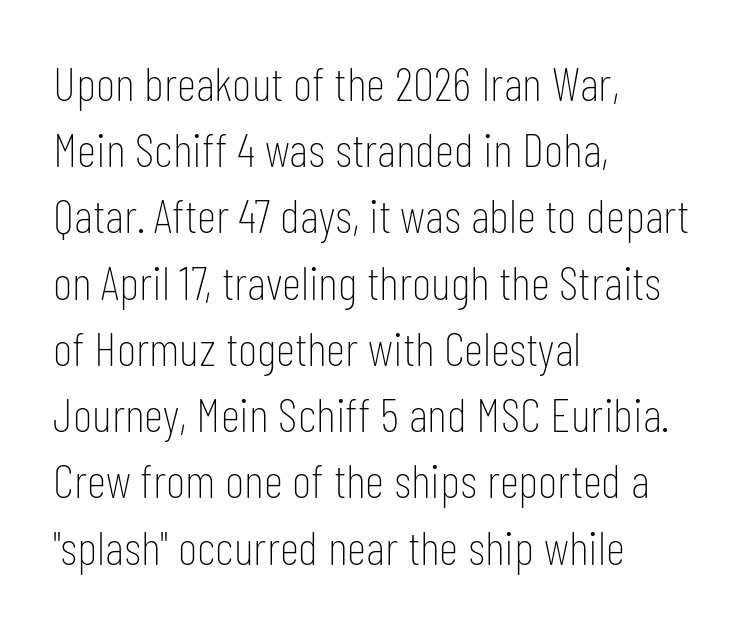
All the whitespace from short lines collects on the right. The weight tops out at a normal text grade. The face used here is rendered with its standard letterfit. Unmarked baselines from the first word to the last.
